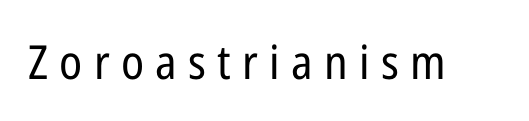
Q: Is the text bold? A: No.
Q: Is the text italic (slanted)? A: No, it is upright.
Q: Is the typeface a serif or a sans-serif typeface? A: Sans-serif.
Q: Is the text underlined? A: No.
Q: Is the spacing between letters normal or unusually wide? A: Unusually wide.
Q: Width (condensed, normal, or wide)? A: Condensed.
Q: Stroke contrast? A: Low.
Q: x-height? A: Medium.
Q: Monospaced? A: No.
